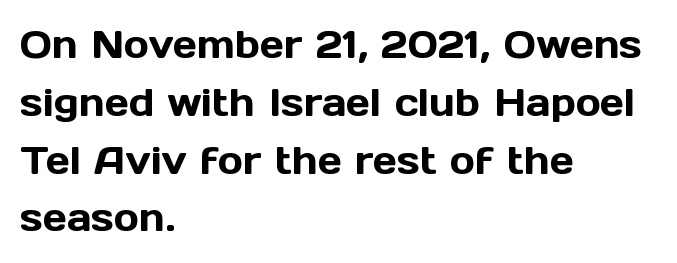
Q: Is the text italic (slanted)? A: No, it is upright.
Q: Is the typeface a serif or a sans-serif typeface? A: Sans-serif.
Q: Is the text underlined? A: No.
Q: How is the paragraph aligned? A: Left-aligned.
Q: Is the spacing between letters normal or unusually wide? A: Normal.
Q: Is the spacing between lines tight, normal or loose? A: Normal.
Q: Width (condensed, normal, or wide)? A: Normal.
Q: x-height? A: Medium.
Q: Monospaced? A: No.
